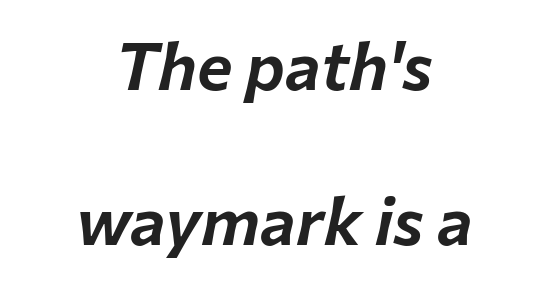
Q: Is the text italic (slanted)? A: Yes, it leans right by about 12 degrees.
Q: Is the text underlined? A: No.
Q: How is the paragraph aligned? A: Centered.
Q: Is the spacing between letters normal or unusually wide? A: Normal.
Q: Is the spacing between lines tight, normal or loose? A: Loose.
Q: Width (condensed, normal, or wide)? A: Normal.
Q: Stroke contrast? A: Low.
Q: x-height? A: Medium.
Q: Monospaced? A: No.
